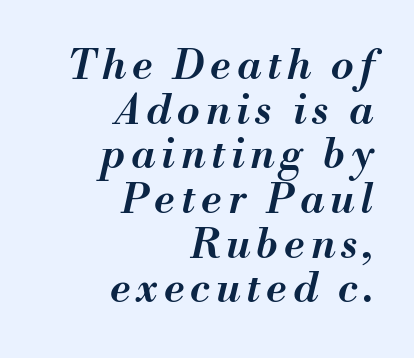
The image shows 41 px semibold type, italic (leaning right); set right-aligned, tight line spacing (1.09x), not underlined; medium stroke contrast and a small x-height.
